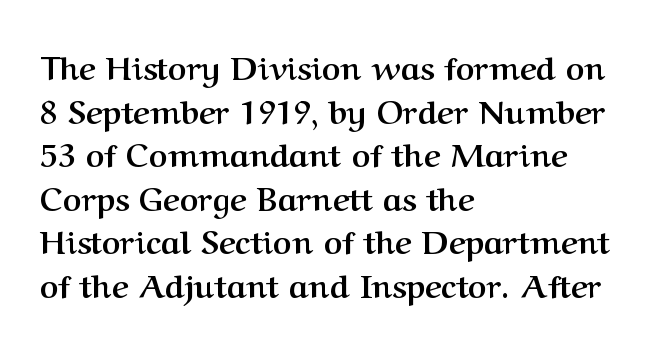
{"serif": "yes", "italic": "no", "bold": "yes", "weight": "semibold", "width": "normal", "stroke_contrast": "medium", "x_height": "medium", "monospaced": "no", "underline": "no", "align": "left", "line_spacing": "normal", "line_spacing_ratio": 1.36, "letter_spacing": "normal", "letter_spacing_em": 0.0, "glyph_px": 32}
